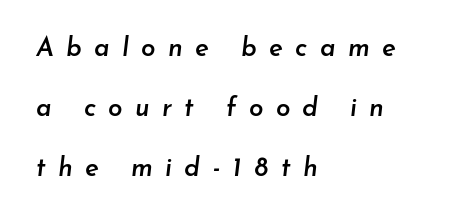
{"italic": "yes", "lean": "right", "slant_degrees": 7, "bold": "semi", "underline": "no", "align": "left", "line_spacing": "loose", "line_spacing_ratio": 2.3, "letter_spacing": "wide", "letter_spacing_em": 0.47, "glyph_px": 26}
